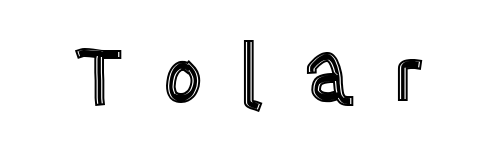
{"italic": "no", "width": "condensed", "x_height": "large", "monospaced": "no", "underline": "no", "letter_spacing": "wide", "letter_spacing_em": 0.46, "glyph_px": 79}
